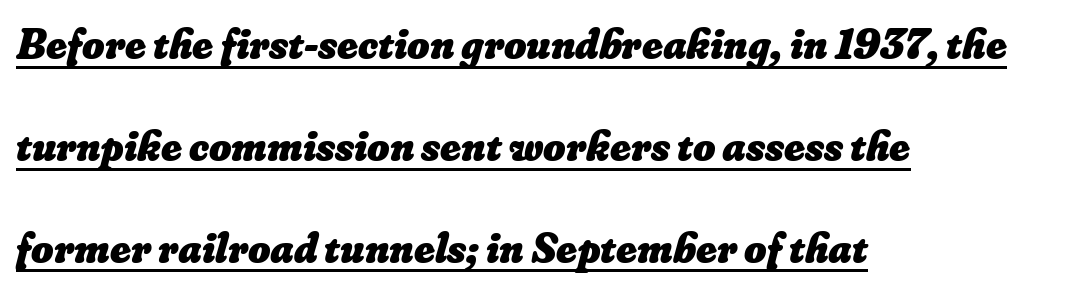
The image shows 43 px heavy type; set left-aligned, loose line spacing (2.37x), normal letter spacing, underlined; low stroke contrast and a small x-height.
